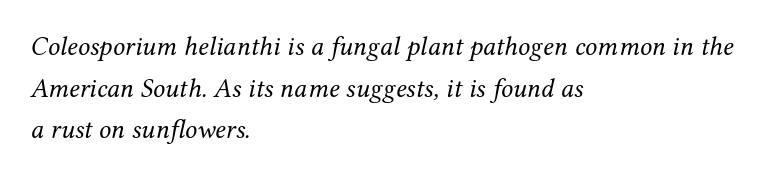
The image shows 27 px text type, italic (leaning right); set left-aligned, normal line spacing (1.54x), normal letter spacing, not underlined.
